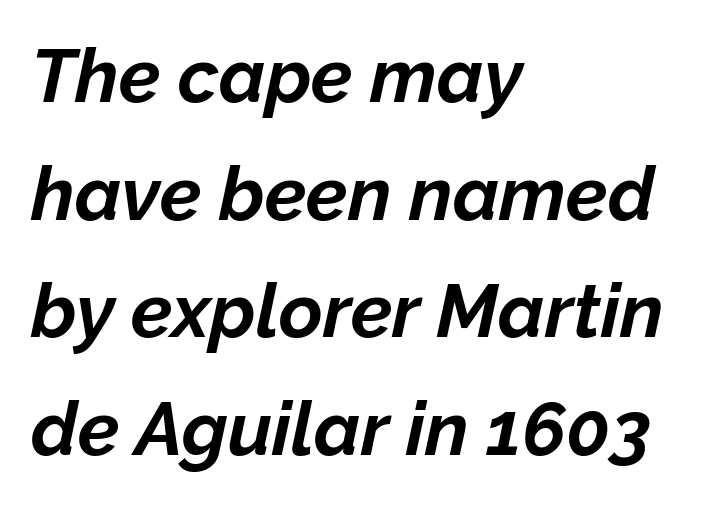
The image shows 75 px bold type, italic (leaning right); set left-aligned, normal line spacing (1.57x), normal letter spacing, not underlined; low stroke contrast and a medium x-height.
